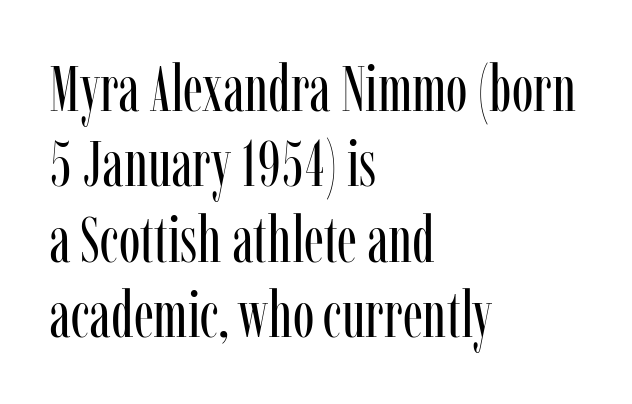
{"serif": "yes", "italic": "no", "bold": "no", "weight": "regular", "width": "condensed", "stroke_contrast": "low", "x_height": "medium", "monospaced": "no", "underline": "no", "align": "left", "line_spacing_ratio": 1.16, "letter_spacing": "normal", "letter_spacing_em": 0.0, "glyph_px": 65}
